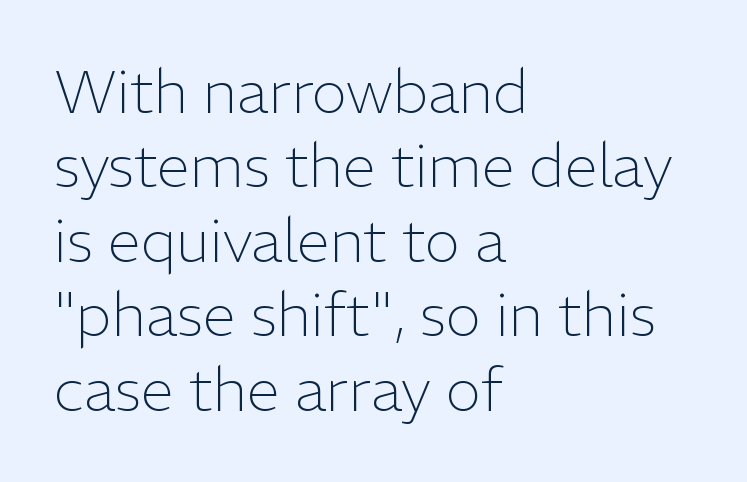
How are the letters spaced? Ordinarily, with no added tracking. The lines in this sample share a left origin and differ only in where they stop. A sans-serif font was chosen for this passage. This is roman type, the default non-slanted kind. A typesetter would call this proportional, since set widths differ per character. No chunkiness to these letters — they're not bold.
